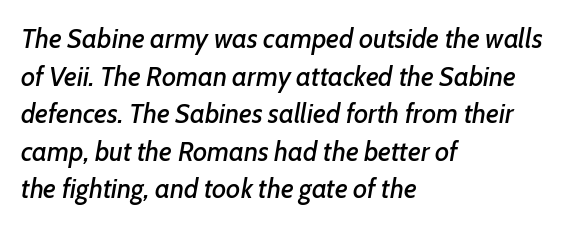
These lines were composed using italics. Short note: letters normally spaced. Every row of glyphs begins at an identical x-position on the left. Quick note: interline space is typical.
